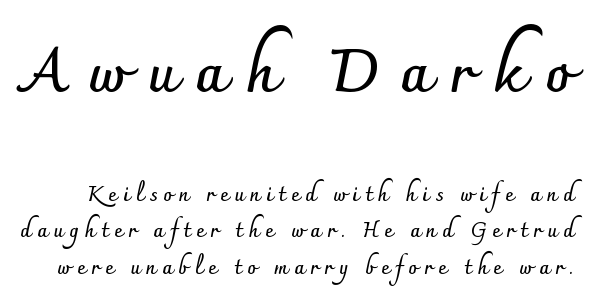
The string is rendered with underlining switched off. Display-style spreading of the glyphs; the letterfit is very open. Font category for this specimen: sans-serif. A dark, heavy texture on the line: the type is bold.
